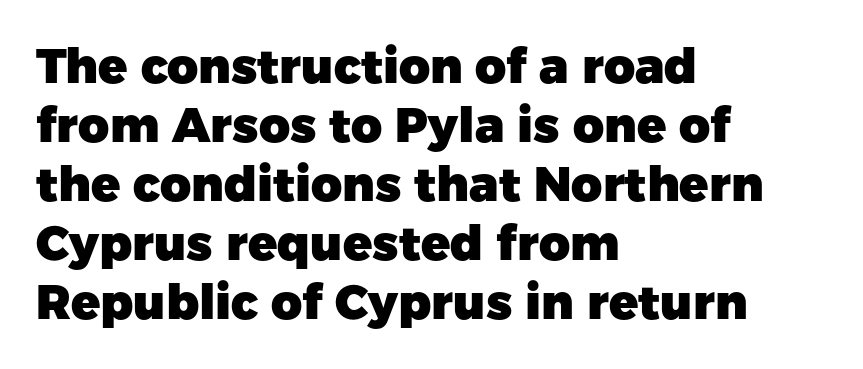
{"serif": "no", "italic": "no", "bold": "yes", "weight": "heavy", "width": "normal", "stroke_contrast": "low", "x_height": "medium", "monospaced": "no", "underline": "no", "align": "left", "line_spacing_ratio": 1.23, "letter_spacing": "normal", "letter_spacing_em": 0.0, "glyph_px": 48}
